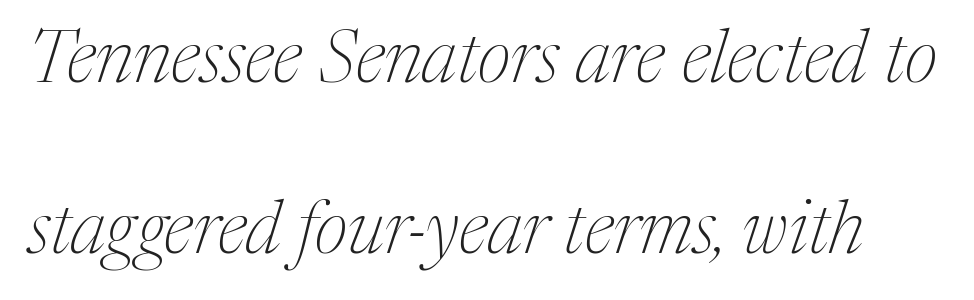
The image shows 74 px thin serif type, italic (leaning right); set loose line spacing (2.31x), normal letter spacing, not underlined; medium stroke contrast and a medium x-height.
